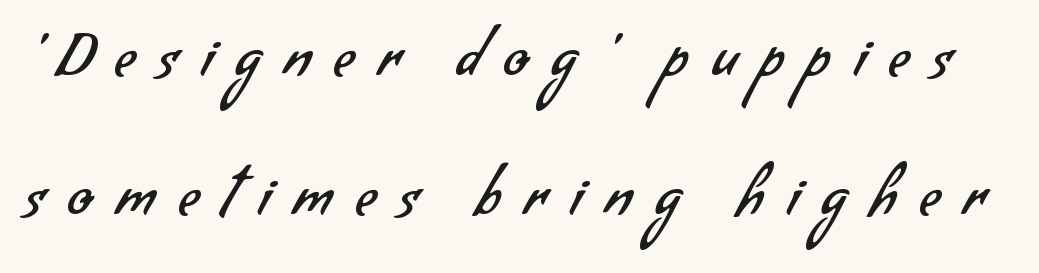
{"serif": "no", "bold": "no", "weight": "regular", "width": "normal", "stroke_contrast": "low", "x_height": "small", "monospaced": "no", "underline": "no", "line_spacing": "loose", "line_spacing_ratio": 2.43, "letter_spacing": "wide", "letter_spacing_em": 0.41, "glyph_px": 57}
